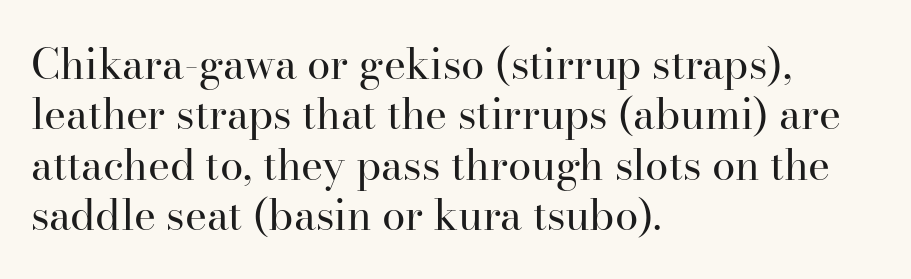
{"serif": "yes", "italic": "no", "bold": "no", "weight": "regular", "width": "normal", "stroke_contrast": "high", "x_height": "small", "monospaced": "no", "underline": "no", "align": "left", "line_spacing_ratio": 1.2, "letter_spacing": "normal", "letter_spacing_em": 0.0, "glyph_px": 42}
